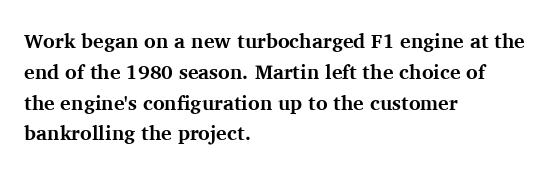
Q: Is the text bold? A: Yes.
Q: Is the text italic (slanted)? A: No, it is upright.
Q: Is the text underlined? A: No.
Q: How is the paragraph aligned? A: Left-aligned.
Q: Is the spacing between letters normal or unusually wide? A: Normal.
Q: Is the spacing between lines tight, normal or loose? A: Normal.
